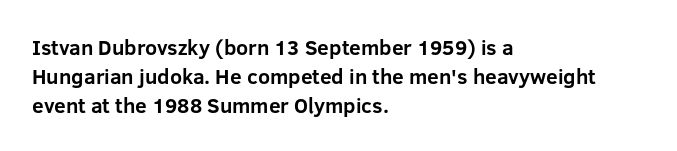
The image shows 21 px bold type, upright; set left-aligned, normal line spacing (1.38x), normal letter spacing, not underlined.
